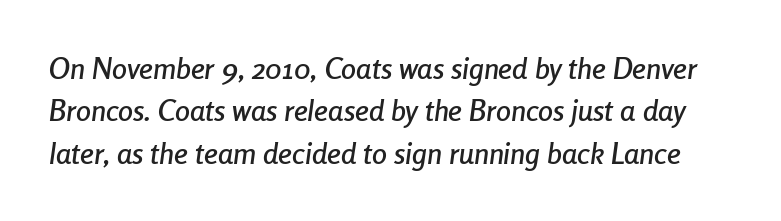
{"italic": "yes", "lean": "right", "slant_degrees": 8, "width": "condensed", "stroke_contrast": "low", "x_height": "medium", "monospaced": "no", "underline": "no", "line_spacing": "normal", "line_spacing_ratio": 1.41, "letter_spacing": "normal", "letter_spacing_em": 0.0, "glyph_px": 30}
